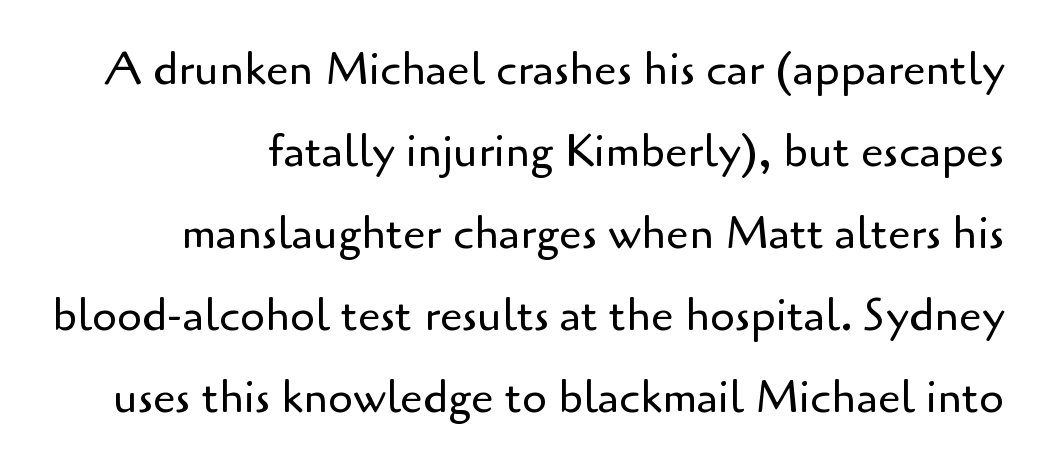
{"serif": "no", "italic": "no", "bold": "no", "weight": "regular", "width": "normal", "stroke_contrast": "low", "x_height": "small", "monospaced": "no", "underline": "no", "line_spacing_ratio": 1.82, "letter_spacing": "normal", "letter_spacing_em": 0.0, "glyph_px": 45}
